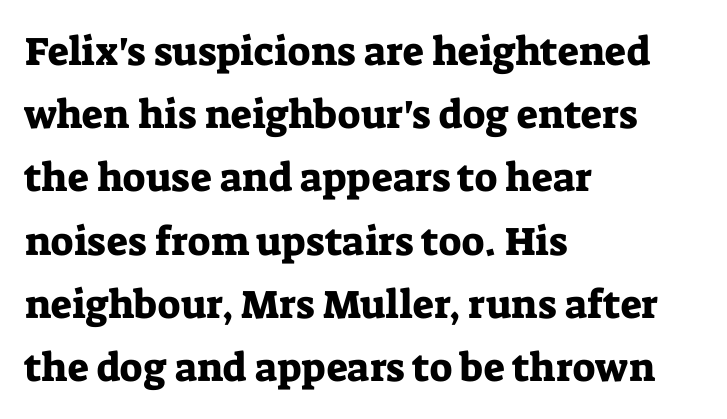
Q: Is the text italic (slanted)? A: No, it is upright.
Q: Is the typeface a serif or a sans-serif typeface? A: Serif.
Q: Is the text underlined? A: No.
Q: How is the paragraph aligned? A: Left-aligned.
Q: Is the spacing between letters normal or unusually wide? A: Normal.
Q: Is the spacing between lines tight, normal or loose? A: Normal.
Q: Width (condensed, normal, or wide)? A: Normal.
Q: Stroke contrast? A: Low.
Q: x-height? A: Medium.
Q: Monospaced? A: No.
